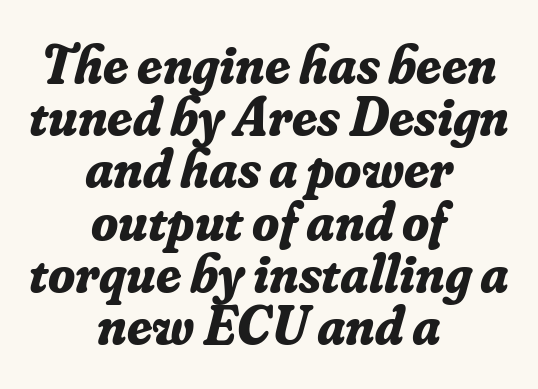
The passage is arranged like a title page — every line centered. Italic? Definitely — the glyphs are oblique. The glyphs have the mass of a bold cut. Leading: reduced. The rendering uses natural spacing where letterforms have individual widths. Check where the strokes stop: tiny serifs finish them off.
